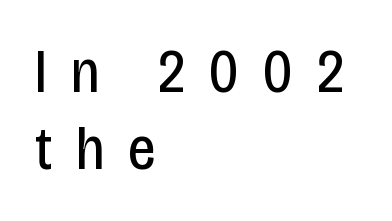
{"serif": "no", "italic": "no", "bold": "no", "weight": "regular", "width": "condensed", "stroke_contrast": "low", "x_height": "large", "monospaced": "no", "underline": "no", "align": "left", "line_spacing": "normal", "line_spacing_ratio": 1.26, "letter_spacing": "wide", "letter_spacing_em": 0.39, "glyph_px": 61}
